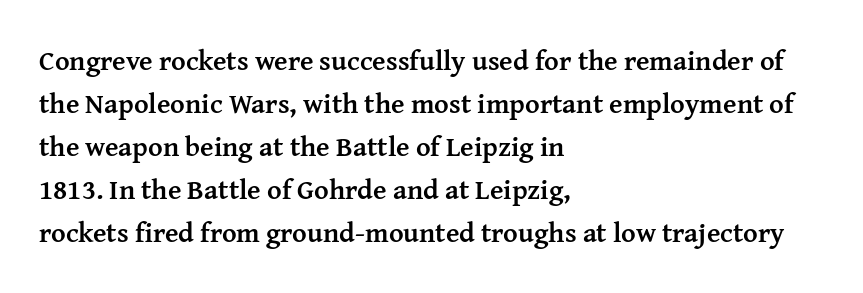
{"serif": "yes", "italic": "no", "bold": "yes", "weight": "semibold", "width": "normal", "stroke_contrast": "medium", "x_height": "medium", "monospaced": "no", "underline": "no", "align": "left", "line_spacing": "normal", "line_spacing_ratio": 1.54, "letter_spacing": "normal", "letter_spacing_em": 0.0, "glyph_px": 28}
